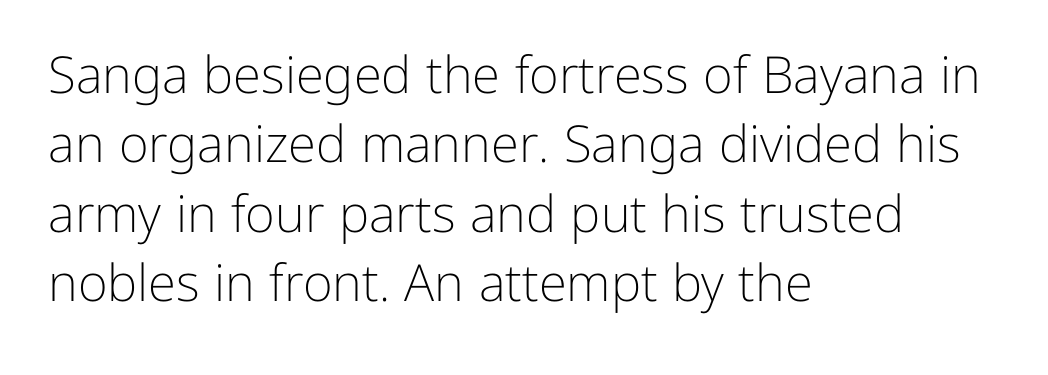
{"serif": "no", "italic": "no", "bold": "no", "weight": "light", "width": "normal", "stroke_contrast": "low", "x_height": "medium", "monospaced": "no", "underline": "no", "align": "left", "line_spacing": "normal", "line_spacing_ratio": 1.36, "letter_spacing": "normal", "letter_spacing_em": 0.0, "glyph_px": 51}
